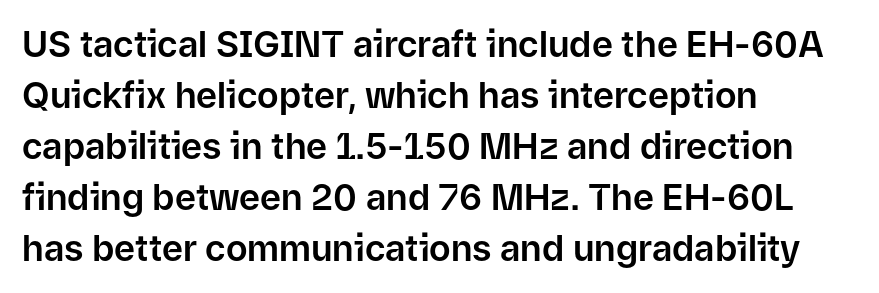
Q: Is the text italic (slanted)? A: No, it is upright.
Q: Is the typeface a serif or a sans-serif typeface? A: Sans-serif.
Q: Is the text underlined? A: No.
Q: How is the paragraph aligned? A: Left-aligned.
Q: Is the spacing between letters normal or unusually wide? A: Normal.
Q: Is the spacing between lines tight, normal or loose? A: Normal.
Q: Width (condensed, normal, or wide)? A: Normal.
Q: Stroke contrast? A: Low.
Q: x-height? A: Medium.
Q: Monospaced? A: No.
